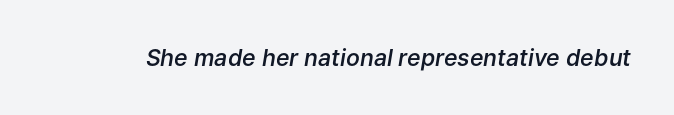
Q: Is the text bold? A: Semi-bold.
Q: Is the text italic (slanted)? A: Yes, it leans right by about 9 degrees.
Q: Is the text underlined? A: No.
Q: Is the spacing between letters normal or unusually wide? A: Normal.
